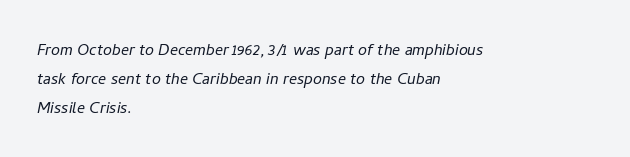
The image shows 20 px text type, italic (leaning right); set left-aligned, normal line spacing (1.46x), normal letter spacing, not underlined.
